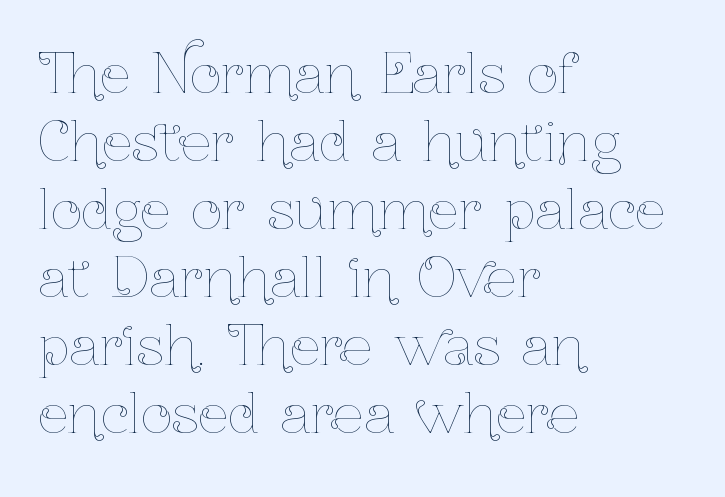
The image shows 54 px thin, condensed type, upright; set left-aligned, normal line spacing (1.26x), normal letter spacing, not underlined; low stroke contrast and a medium x-height.
